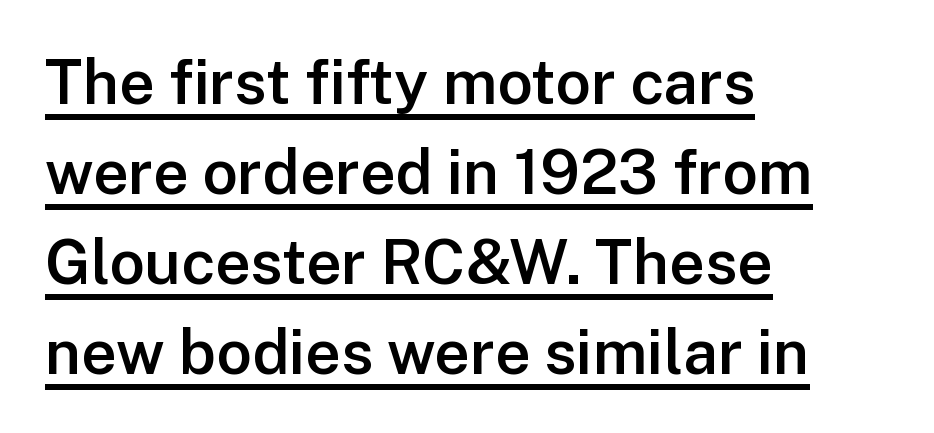
Q: Is the text bold? A: Semi-bold.
Q: Is the text italic (slanted)? A: No, it is upright.
Q: Is the typeface a serif or a sans-serif typeface? A: Sans-serif.
Q: Is the text underlined? A: Yes.
Q: How is the paragraph aligned? A: Left-aligned.
Q: Is the spacing between letters normal or unusually wide? A: Normal.
Q: Is the spacing between lines tight, normal or loose? A: Normal.
Q: Width (condensed, normal, or wide)? A: Normal.
Q: Stroke contrast? A: Low.
Q: x-height? A: Medium.
Q: Monospaced? A: No.
